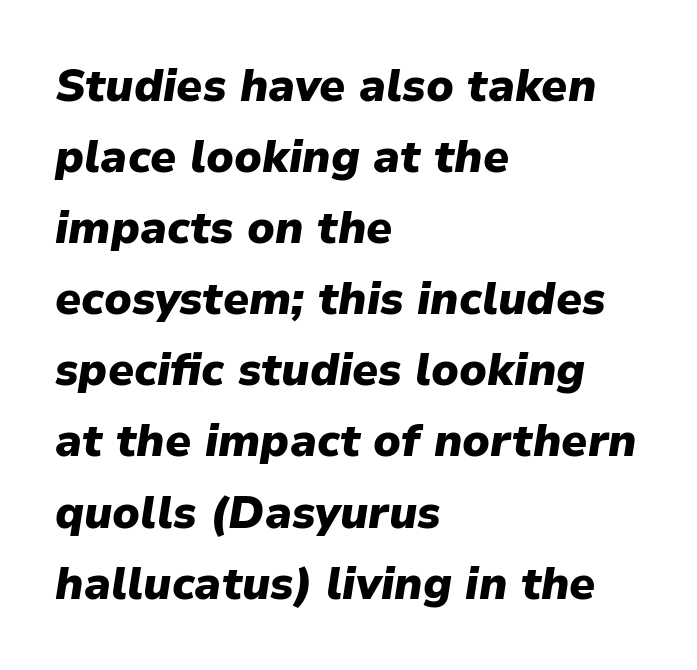
{"italic": "yes", "lean": "right", "slant_degrees": 9, "bold": "yes", "weight": "heavy", "width": "normal", "stroke_contrast": "low", "x_height": "medium", "monospaced": "no", "underline": "no", "align": "left", "line_spacing": "normal", "line_spacing_ratio": 1.58, "letter_spacing": "normal", "letter_spacing_em": 0.0, "glyph_px": 45}
